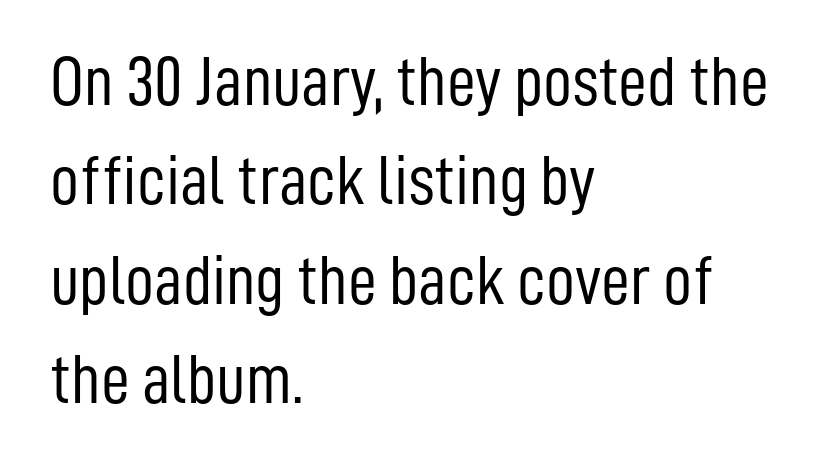
{"serif": "no", "italic": "no", "bold": "no", "weight": "light", "width": "condensed", "stroke_contrast": "low", "x_height": "medium", "monospaced": "no", "underline": "no", "align": "left", "line_spacing": "normal", "line_spacing_ratio": 1.4, "letter_spacing": "normal", "letter_spacing_em": 0.0, "glyph_px": 71}
